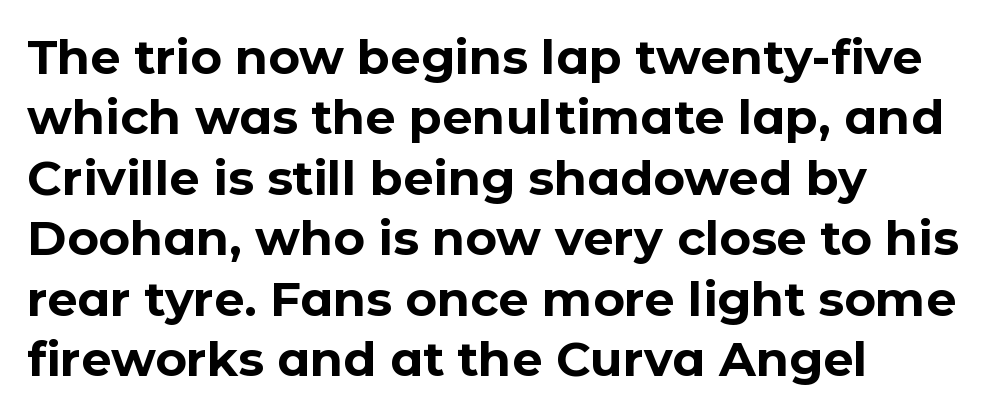
Q: Is the text bold? A: Yes.
Q: Is the text italic (slanted)? A: No, it is upright.
Q: Is the typeface a serif or a sans-serif typeface? A: Sans-serif.
Q: Is the text underlined? A: No.
Q: How is the paragraph aligned? A: Left-aligned.
Q: Is the spacing between letters normal or unusually wide? A: Normal.
Q: Is the spacing between lines tight, normal or loose? A: Normal.
Q: Width (condensed, normal, or wide)? A: Normal.
Q: Stroke contrast? A: Low.
Q: x-height? A: Medium.
Q: Monospaced? A: No.
